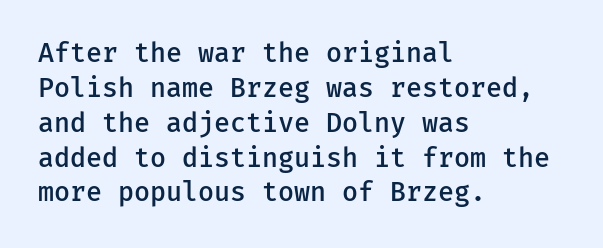
{"italic": "no", "bold": "semi", "underline": "no", "align": "left", "line_spacing": "normal", "line_spacing_ratio": 1.34, "letter_spacing": "normal", "letter_spacing_em": 0.0, "glyph_px": 26}
